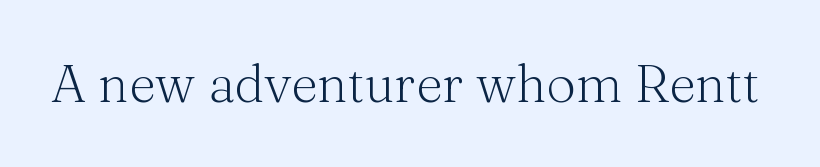
Q: Is the text bold? A: No.
Q: Is the text italic (slanted)? A: No, it is upright.
Q: Is the typeface a serif or a sans-serif typeface? A: Serif.
Q: Is the text underlined? A: No.
Q: Is the spacing between letters normal or unusually wide? A: Normal.
Q: Width (condensed, normal, or wide)? A: Normal.
Q: Stroke contrast? A: Medium.
Q: x-height? A: Medium.
Q: Monospaced? A: No.
